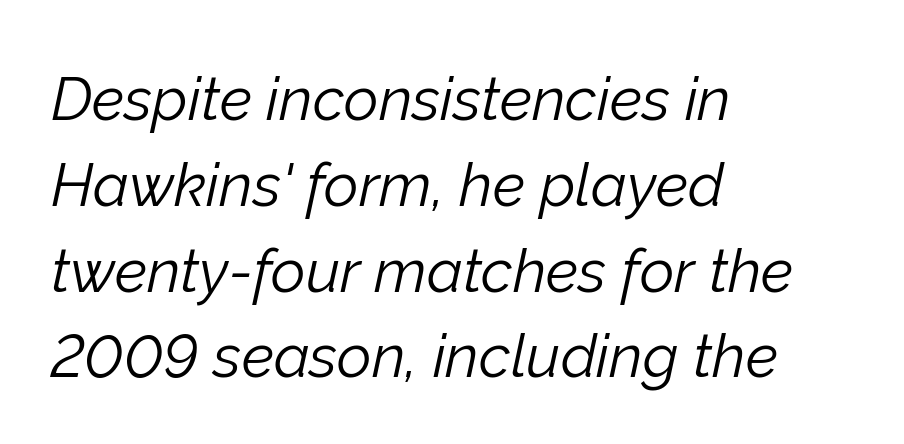
Q: Is the text bold? A: No.
Q: Is the text italic (slanted)? A: Yes, it leans right by about 12 degrees.
Q: Is the text underlined? A: No.
Q: How is the paragraph aligned? A: Left-aligned.
Q: Is the spacing between letters normal or unusually wide? A: Normal.
Q: Is the spacing between lines tight, normal or loose? A: Normal.
Q: Width (condensed, normal, or wide)? A: Normal.
Q: Stroke contrast? A: Low.
Q: x-height? A: Medium.
Q: Monospaced? A: No.
